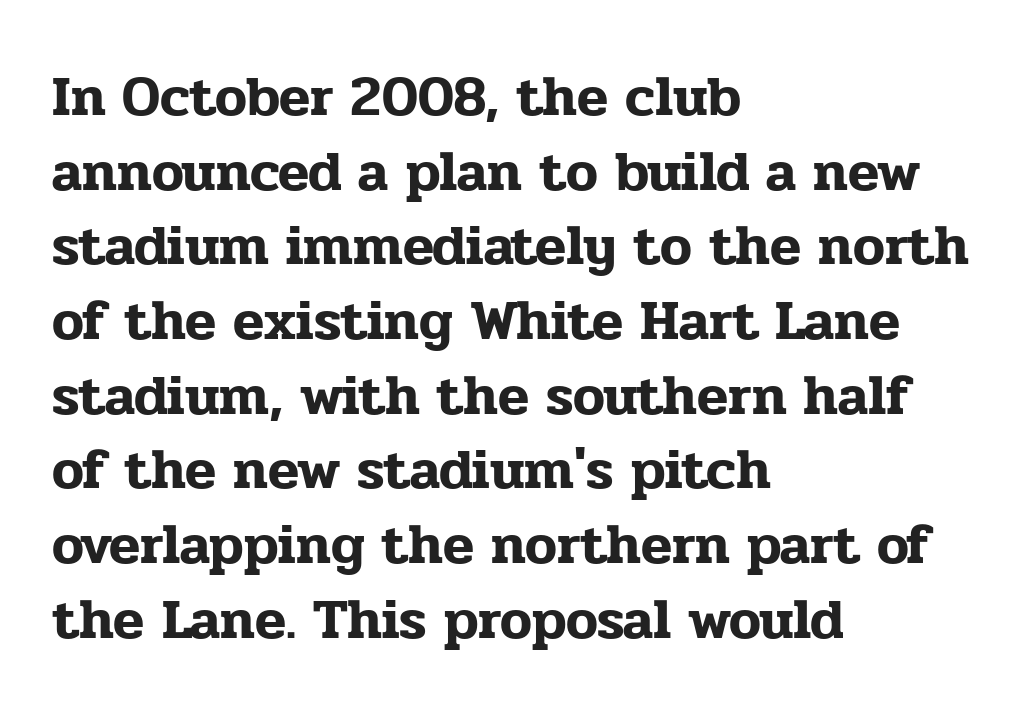
The zone under the glyphs is completely vacant. Notice how the stems are strictly vertical — no italics here. Character widths vary here, with narrow letters taking less room than wide ones. Leading: standard. Standard letterfit; no display-style spreading of the glyphs.
